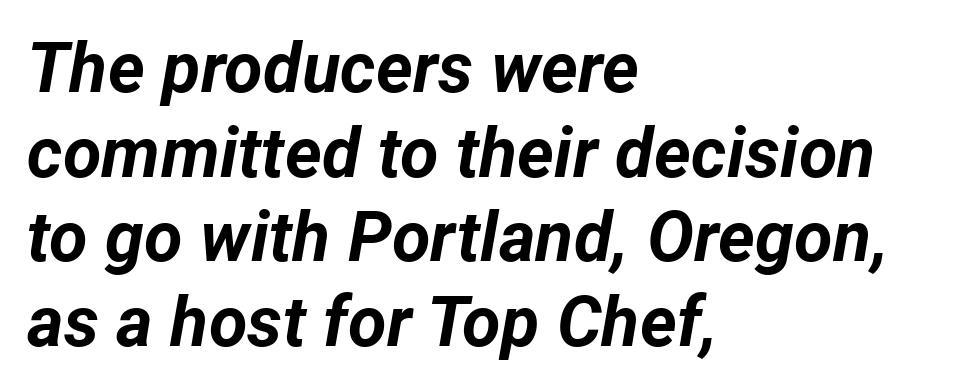
The letters advance in unequal steps, a hallmark of proportional type. Emphasis-style slanted type is in use. Students, note that the glyphs here touch the page at normal intervals. The words here are not underlined. Where is the straight margin? On the left. The characters look thick and weighty, a clear bold.
